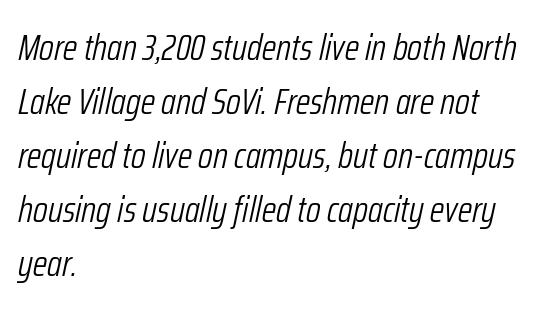
Vertically, the passage feels balanced, rows spaced as you'd expect. Quick note: italic. Type without underlining. This sample is left-justified, so line endings fall wherever the words run out.
